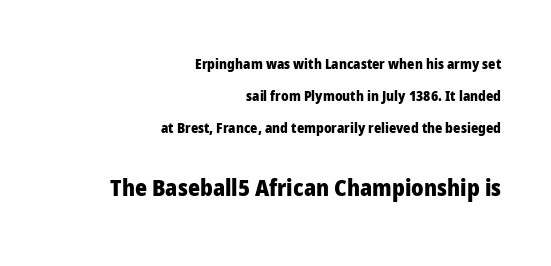
The image shows 23 px bold type, upright; set right-aligned, loose line spacing (2.29x), normal letter spacing, not underlined; the second (bottom) block is 1.64x larger.
